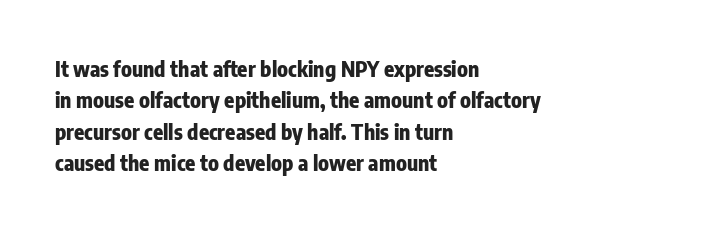
{"italic": "no", "bold": "yes", "underline": "no", "align": "left", "line_spacing": "normal", "line_spacing_ratio": 1.5, "letter_spacing": "normal", "letter_spacing_em": 0.0, "glyph_px": 21}
